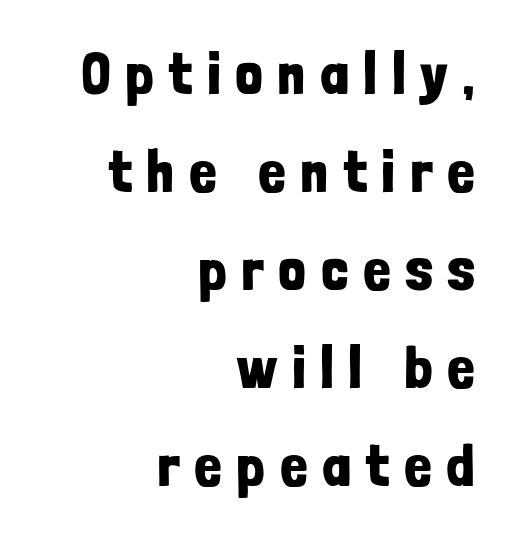
Q: Is the text bold? A: Yes.
Q: Is the text italic (slanted)? A: No, it is upright.
Q: Is the typeface a serif or a sans-serif typeface? A: Sans-serif.
Q: Is the text underlined? A: No.
Q: How is the paragraph aligned? A: Right-aligned.
Q: Is the spacing between letters normal or unusually wide? A: Unusually wide.
Q: Is the spacing between lines tight, normal or loose? A: Normal.
Q: Width (condensed, normal, or wide)? A: Condensed.
Q: Stroke contrast? A: Low.
Q: x-height? A: Medium.
Q: Monospaced? A: No.
